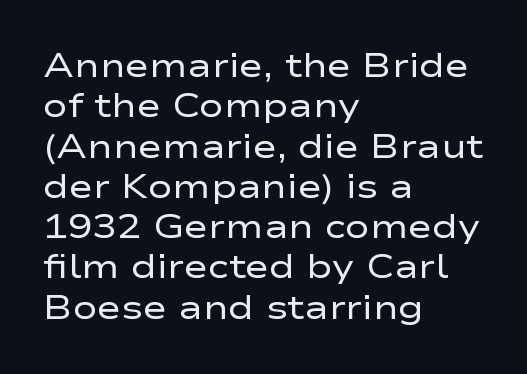
Q: Is the text bold? A: No.
Q: Is the text italic (slanted)? A: No, it is upright.
Q: Is the typeface a serif or a sans-serif typeface? A: Sans-serif.
Q: Is the text underlined? A: No.
Q: How is the paragraph aligned? A: Left-aligned.
Q: Is the spacing between letters normal or unusually wide? A: Normal.
Q: Width (condensed, normal, or wide)? A: Wide.
Q: Stroke contrast? A: Low.
Q: x-height? A: Medium.
Q: Monospaced? A: No.
